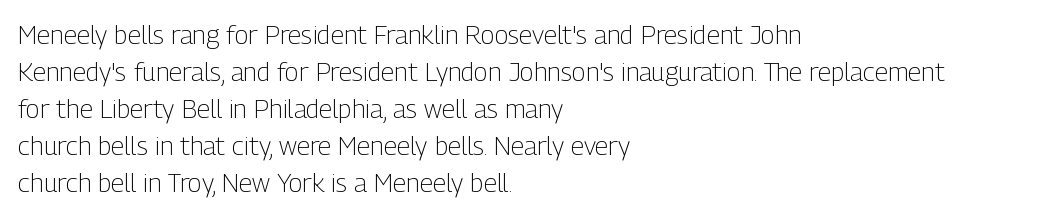
{"italic": "no", "bold": "no", "underline": "no", "align": "left", "line_spacing": "normal", "line_spacing_ratio": 1.42, "letter_spacing": "normal", "letter_spacing_em": 0.0, "glyph_px": 26}
